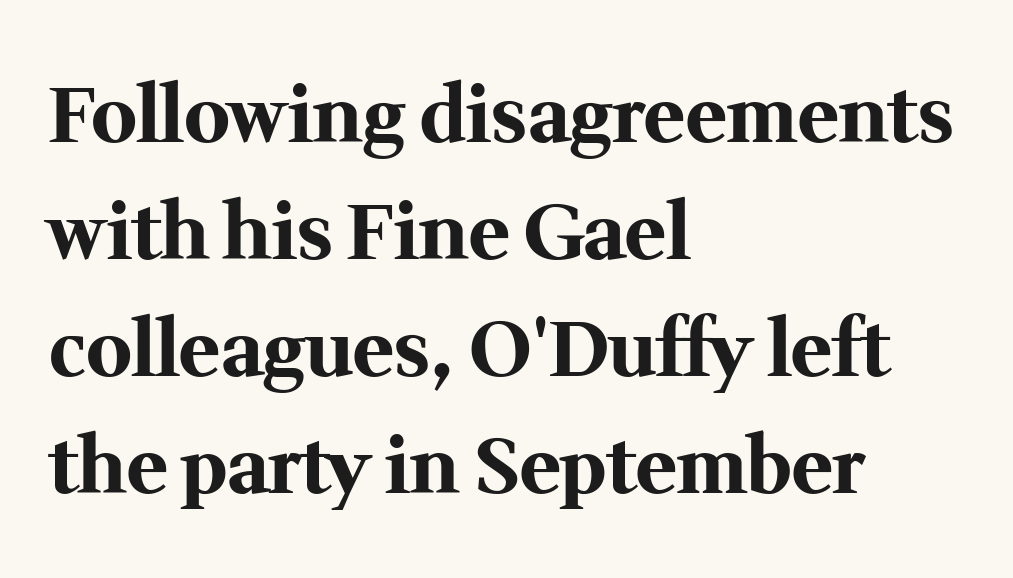
Words appear dense and cohesive because spacing is normal. The words here are not underlined. Alignment: flush left. The letters stand upright; this is a roman face. Regular leading. Each letter keeps its own natural width here, so spacing adapts to shape.
